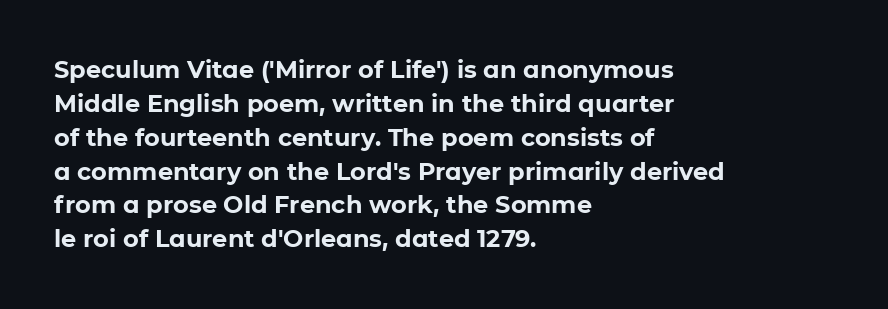
The image shows 24 px bold type, upright; set left-aligned, normal line spacing (1.41x), normal letter spacing, not underlined.
